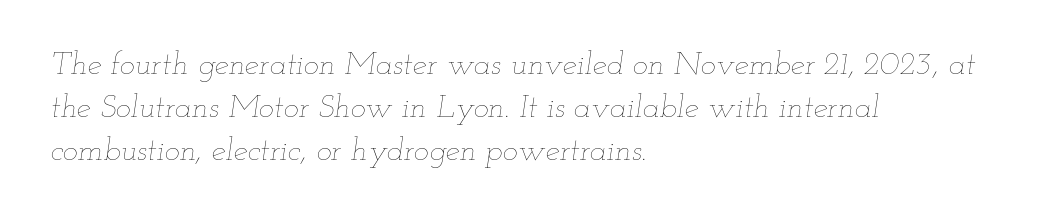
Q: Is the text bold? A: No.
Q: Is the text italic (slanted)? A: Yes, it leans right by about 12 degrees.
Q: Is the text underlined? A: No.
Q: How is the paragraph aligned? A: Left-aligned.
Q: Is the spacing between letters normal or unusually wide? A: Normal.
Q: Is the spacing between lines tight, normal or loose? A: Normal.
Q: Width (condensed, normal, or wide)? A: Wide.
Q: Stroke contrast? A: Low.
Q: x-height? A: Small.
Q: Monospaced? A: No.
